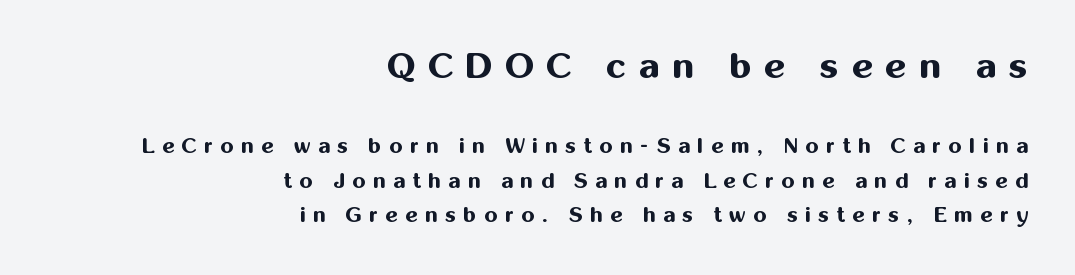
The image shows 36 px bold sans-serif type, upright; set right-aligned, normal line spacing (1.65x), unusually wide letter spacing (+0.36 em), not underlined; the first (top) block is 1.71x larger; medium stroke contrast and a medium x-height.
